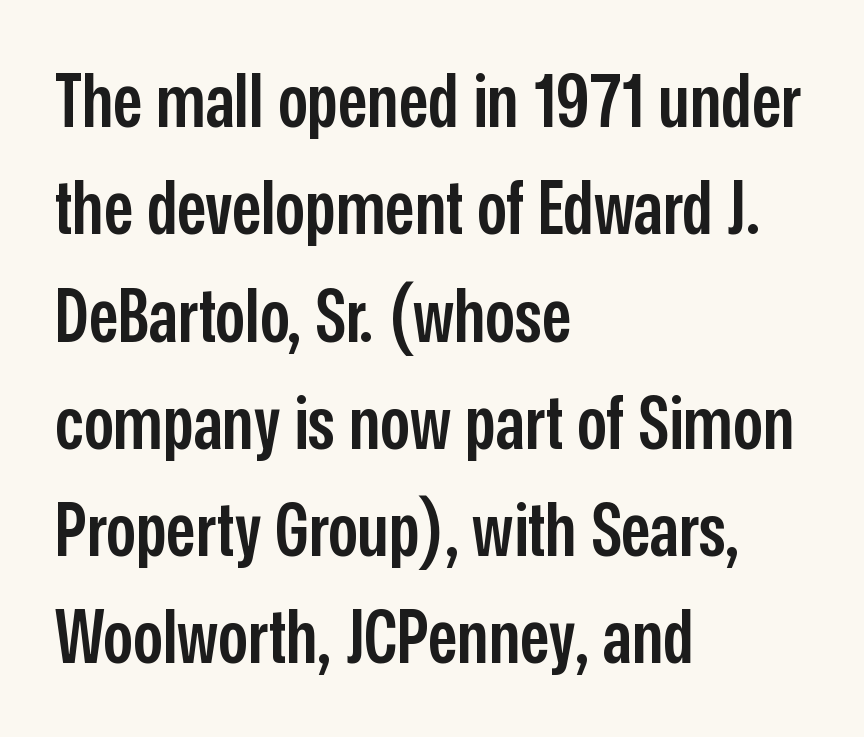
The image shows 74 px semibold, condensed sans-serif type, upright; set left-aligned, normal line spacing (1.45x), normal letter spacing, not underlined; low stroke contrast and a medium x-height.
